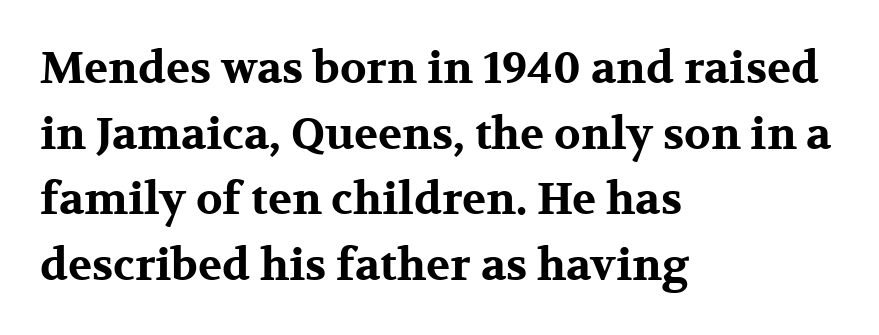
The image shows 44 px bold, wide serif type, upright; set left-aligned, normal line spacing (1.49x), normal letter spacing, not underlined; medium stroke contrast and a medium x-height.
